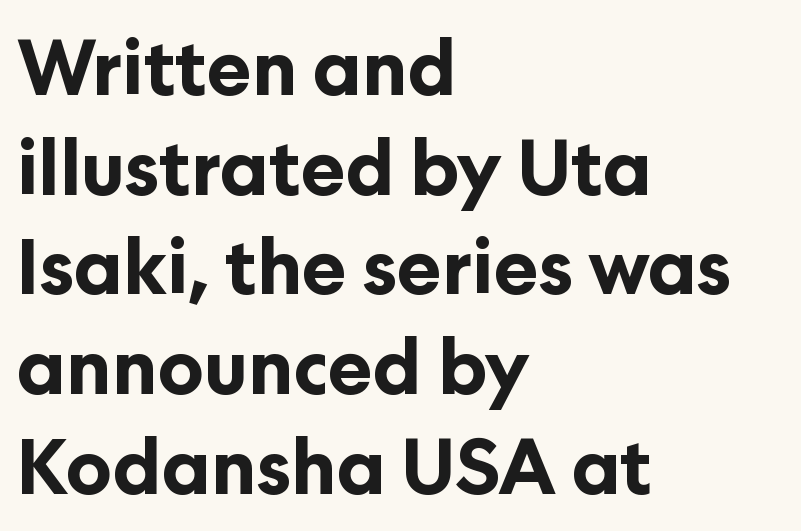
The image shows 75 px bold sans-serif type, upright; set left-aligned, normal line spacing (1.33x), normal letter spacing, not underlined; low stroke contrast and a medium x-height.
